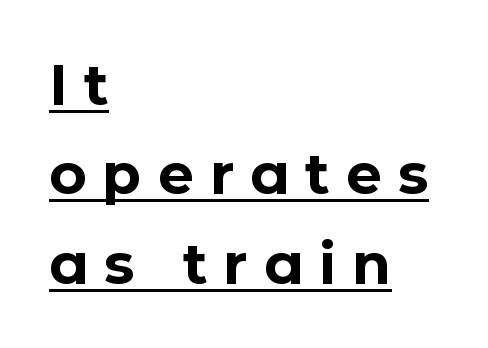
The image shows 57 px bold sans-serif type, upright; set left-aligned, normal line spacing (1.57x), unusually wide letter spacing (+0.28 em), underlined; low stroke contrast and a medium x-height.
